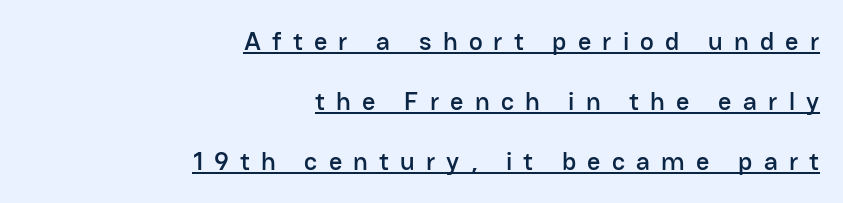
This sample uses expanded letter spacing, leaving extra air between glyphs. This sample uses an upright cut, with every glyph sitting square on the baseline. Whoever set this chose breathing room over compactness in the vertical rhythm. This sample is right-justified, so line beginnings fall wherever the words allow.
